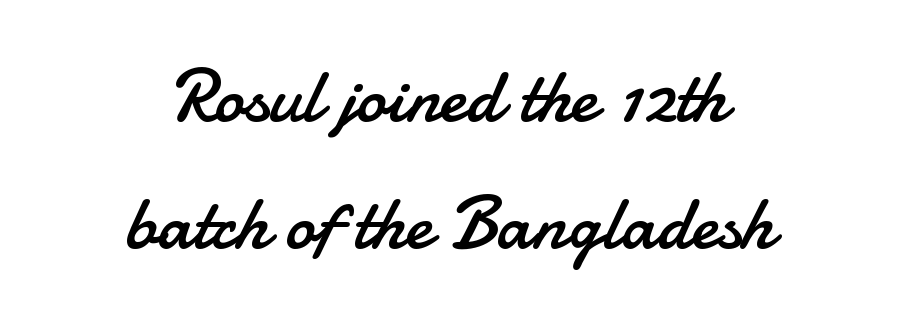
{"serif": "no", "bold": "no", "weight": "regular", "width": "normal", "stroke_contrast": "low", "x_height": "small", "monospaced": "no", "underline": "no", "align": "center", "line_spacing": "normal", "line_spacing_ratio": 1.69, "letter_spacing": "normal", "letter_spacing_em": 0.0, "glyph_px": 75}
